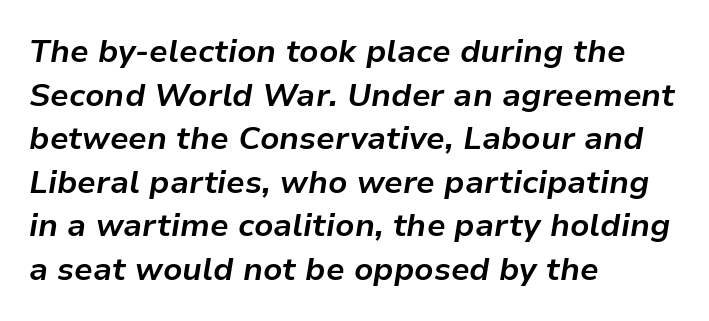
Q: Is the text bold? A: Yes.
Q: Is the text italic (slanted)? A: Yes, it leans right by about 9 degrees.
Q: Is the text underlined? A: No.
Q: How is the paragraph aligned? A: Left-aligned.
Q: Is the spacing between letters normal or unusually wide? A: Normal.
Q: Is the spacing between lines tight, normal or loose? A: Normal.
Q: Width (condensed, normal, or wide)? A: Normal.
Q: Stroke contrast? A: Low.
Q: x-height? A: Medium.
Q: Monospaced? A: No.
